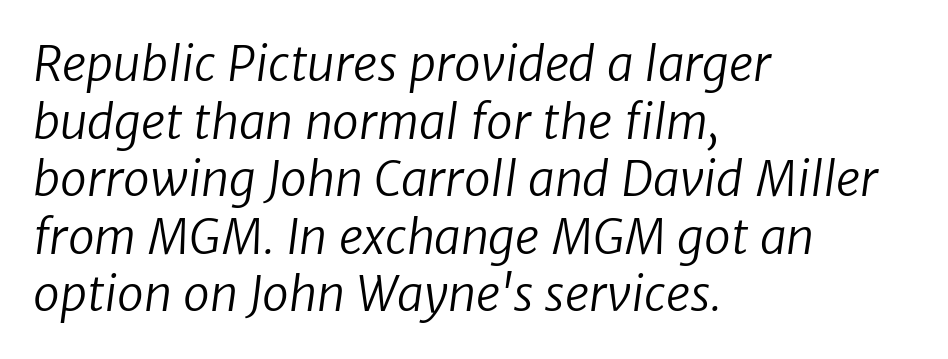
Q: Is the text bold? A: No.
Q: Is the typeface a serif or a sans-serif typeface? A: Sans-serif.
Q: Is the text underlined? A: No.
Q: How is the paragraph aligned? A: Left-aligned.
Q: Is the spacing between letters normal or unusually wide? A: Normal.
Q: Width (condensed, normal, or wide)? A: Normal.
Q: Stroke contrast? A: Low.
Q: x-height? A: Medium.
Q: Monospaced? A: No.
